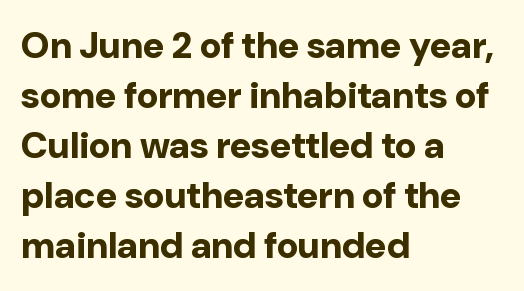
Q: Is the text bold? A: Yes.
Q: Is the text italic (slanted)? A: No, it is upright.
Q: Is the typeface a serif or a sans-serif typeface? A: Sans-serif.
Q: Is the text underlined? A: No.
Q: How is the paragraph aligned? A: Left-aligned.
Q: Is the spacing between letters normal or unusually wide? A: Normal.
Q: Is the spacing between lines tight, normal or loose? A: Normal.
Q: Width (condensed, normal, or wide)? A: Normal.
Q: Stroke contrast? A: Low.
Q: x-height? A: Medium.
Q: Monospaced? A: No.
